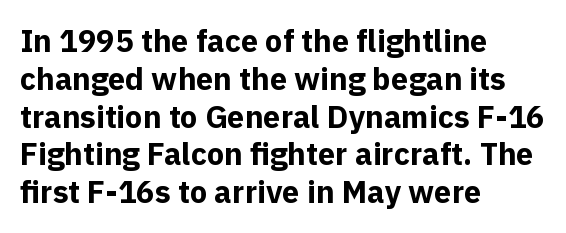
Q: Is the text bold? A: Yes.
Q: Is the text italic (slanted)? A: No, it is upright.
Q: Is the typeface a serif or a sans-serif typeface? A: Sans-serif.
Q: Is the text underlined? A: No.
Q: How is the paragraph aligned? A: Left-aligned.
Q: Is the spacing between letters normal or unusually wide? A: Normal.
Q: Width (condensed, normal, or wide)? A: Normal.
Q: x-height? A: Medium.
Q: Monospaced? A: No.
